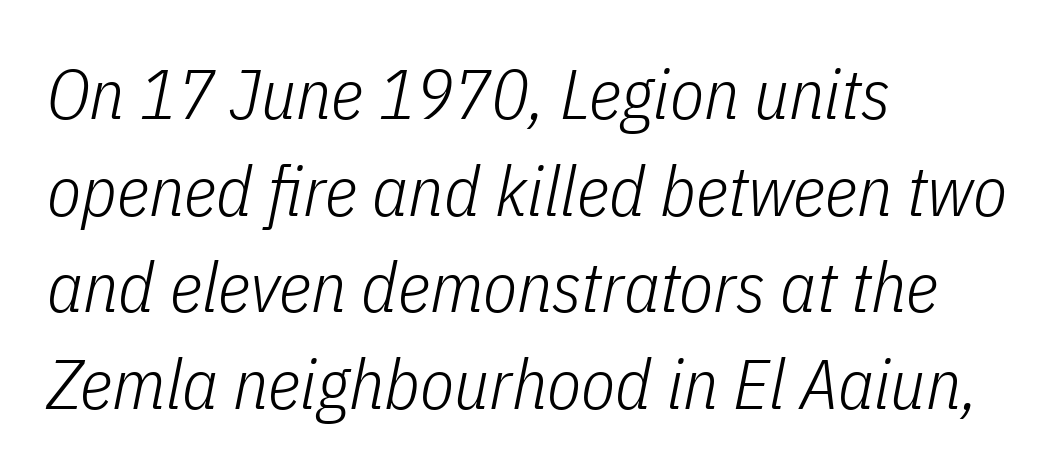
The passage shown leans; its letterforms are oblique. Leftover space on each line is placed entirely after the last word. The space between consecutive lines is moderate. Inter-character spacing is left at the font's built-in metrics. Quick note: underline off.
